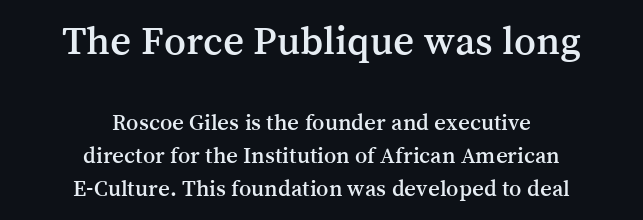
Q: Is the text italic (slanted)? A: No, it is upright.
Q: Is the typeface a serif or a sans-serif typeface? A: Serif.
Q: Is the text underlined? A: No.
Q: How is the paragraph aligned? A: Centered.
Q: Is the spacing between letters normal or unusually wide? A: Normal.
Q: Is the spacing between lines tight, normal or loose? A: Normal.
Q: Which block of text is set in a larger size, the first (top) or the second (bottom)? A: The first (top) one.
Q: Width (condensed, normal, or wide)? A: Normal.
Q: Stroke contrast? A: Medium.
Q: x-height? A: Medium.
Q: Monospaced? A: No.
